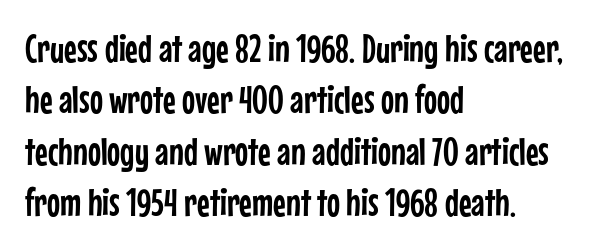
Q: Is the text italic (slanted)? A: No, it is upright.
Q: Is the typeface a serif or a sans-serif typeface? A: Sans-serif.
Q: Is the text underlined? A: No.
Q: How is the paragraph aligned? A: Left-aligned.
Q: Is the spacing between letters normal or unusually wide? A: Normal.
Q: Is the spacing between lines tight, normal or loose? A: Normal.
Q: Width (condensed, normal, or wide)? A: Condensed.
Q: Stroke contrast? A: Low.
Q: x-height? A: Medium.
Q: Monospaced? A: No.
